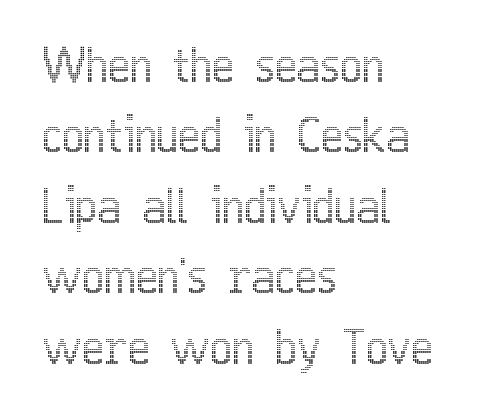
The image shows 47 px condensed type, upright; set left-aligned, normal line spacing (1.5x), normal letter spacing, not underlined; a medium x-height.
